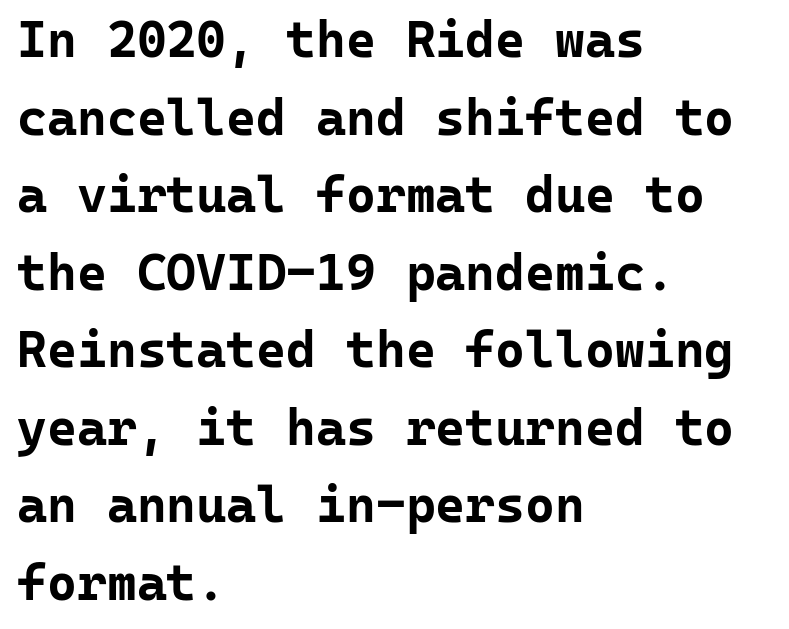
Visually the block forms a straight wall on the left and a jagged coastline on the right. Compared with an ordinary text face, these strokes are far heavier — a full bold. Is there any slant? The stems are plumb. Descenders hang freely into open space. The passage shown is typed in a monospace face where columns stay perfectly aligned. Is the letter spacing exaggerated? No — it looks like the ordinary default.
